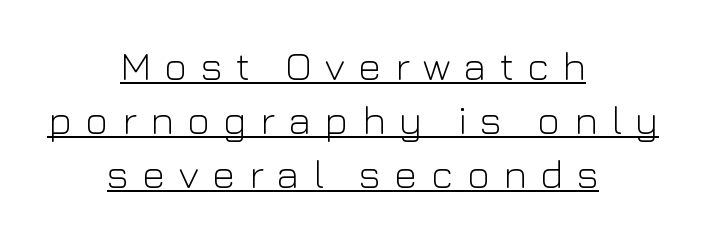
This sample carries an underscore along the baseline area. The font is comparable to plain body text, perhaps lighter. The passage shown stacks its lines at a standard gap. Do the letters lean? They stand straight. The typesetter chose a symmetrical, centered arrangement here. The type is letterspaced generously, with wide tracking.
